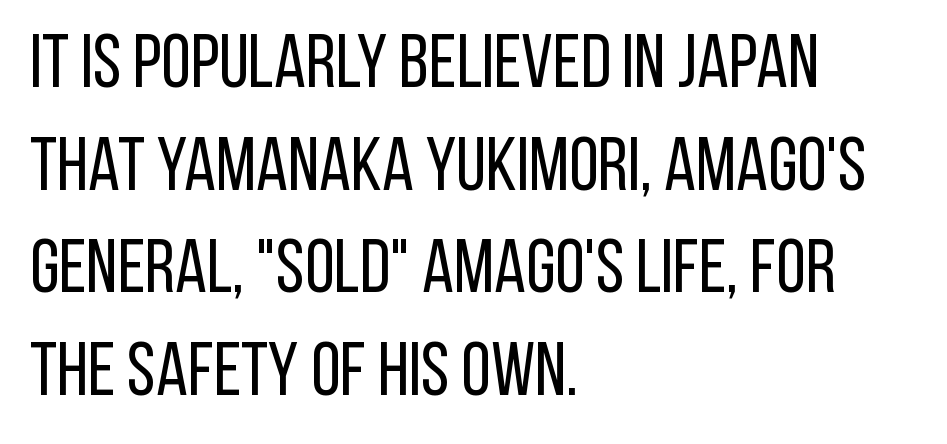
The image shows 76 px regular-weight, condensed sans-serif type, upright; set left-aligned, normal line spacing (1.35x), normal letter spacing, not underlined; low stroke contrast and a large x-height.
